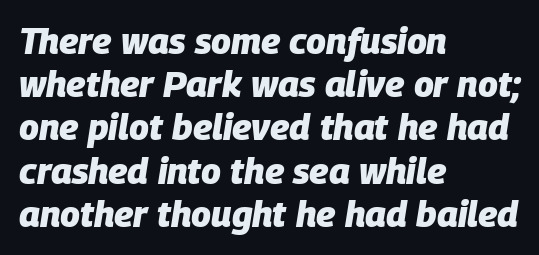
The image shows 36 px heavy type, italic (leaning right); set left-aligned, line spacing 1.2x, normal letter spacing, not underlined; low stroke contrast and a large x-height.
